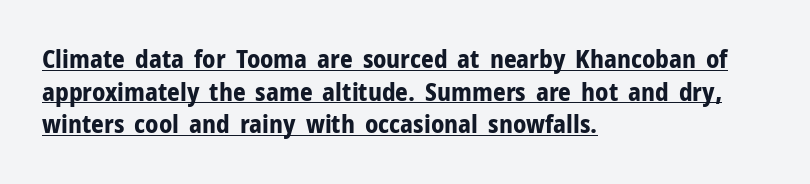
The image shows 25 px bold type, upright; set left-aligned, normal line spacing (1.31x), normal letter spacing, underlined.
